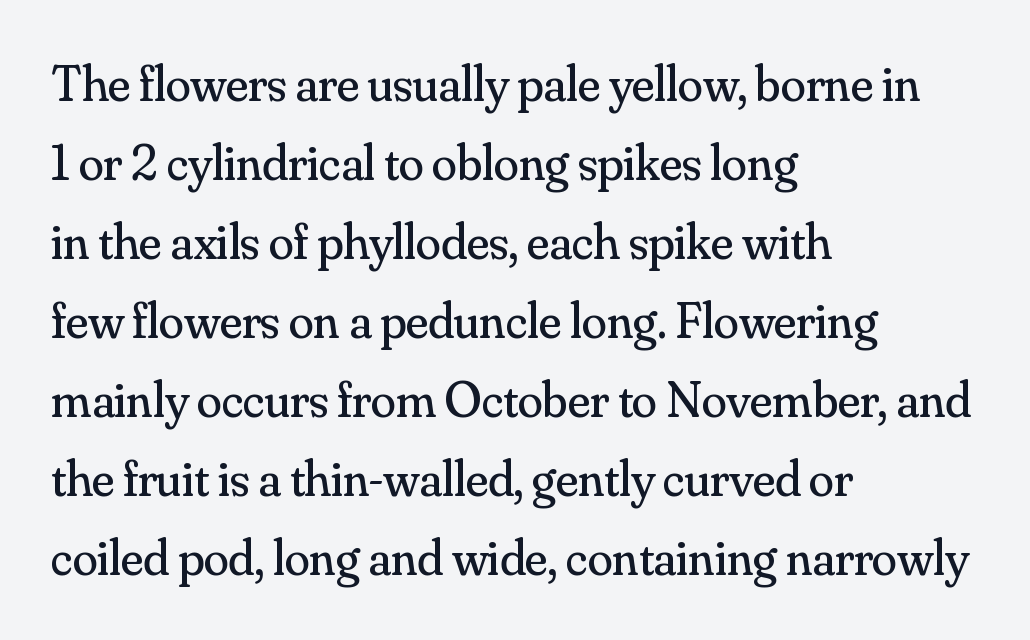
Does extra space separate the letters? No, they use regular spacing. Caption: face not bold, strokes unweighted. The type sits square on the baseline with zero lean. A clean baseline with only descenders dipping below it. The passage shown is typeset with a serif family. The space between consecutive lines is moderate.
